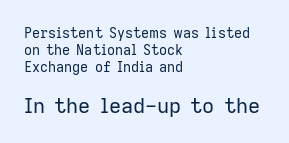
In terms of letterspacing, this is plain default setting. The following chunk of copy outweighs the initial chunk in type size. Rule under the text: the space is simply empty. Unbolded letterforms with no extra heft.
